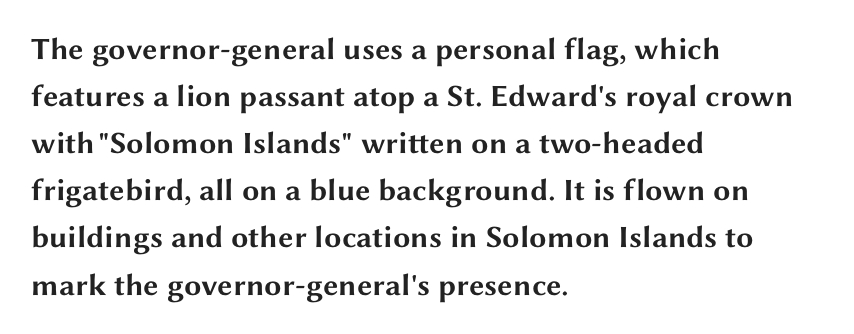
Line starts are locked; line ends wander. Does extra space separate the letters? No, they use regular spacing. The characters look thick and weighty, a clear bold. These lines sit exactly where default settings would place them. The font's upright variant was chosen for this text.
